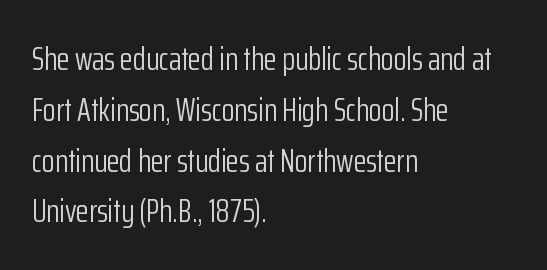
{"serif": "no", "italic": "no", "bold": "no", "weight": "light", "width": "condensed", "stroke_contrast": "low", "x_height": "medium", "monospaced": "no", "underline": "no", "align": "left", "line_spacing": "normal", "line_spacing_ratio": 1.54, "letter_spacing": "normal", "letter_spacing_em": 0.0, "glyph_px": 33}
